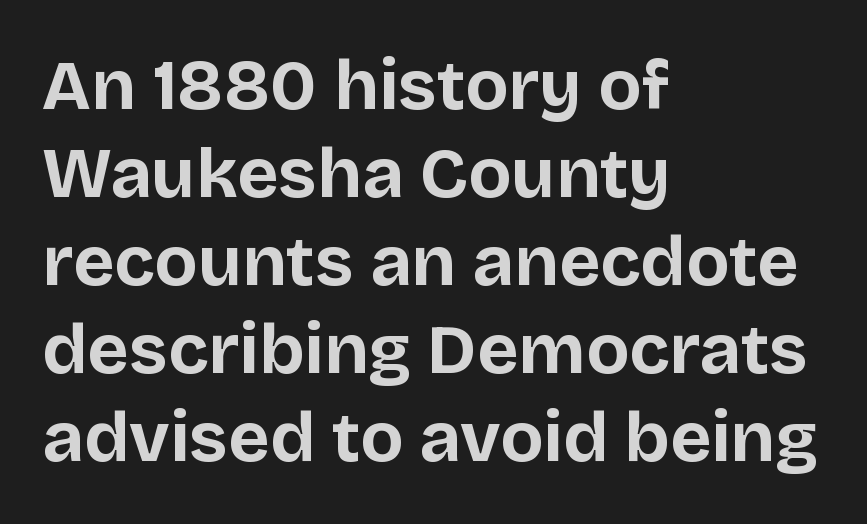
{"serif": "no", "italic": "no", "bold": "yes", "weight": "bold", "width": "normal", "stroke_contrast": "low", "x_height": "large", "monospaced": "no", "underline": "no", "align": "left", "line_spacing_ratio": 1.24, "letter_spacing": "normal", "letter_spacing_em": 0.0, "glyph_px": 71}
